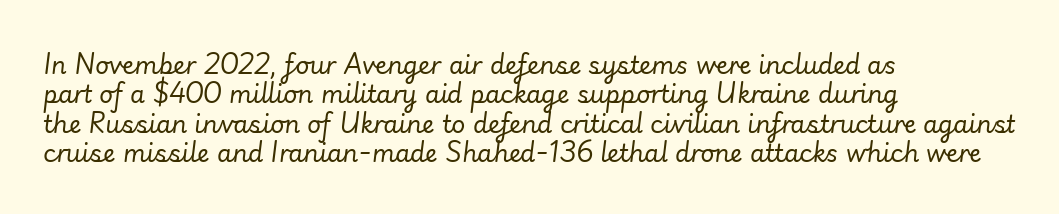
Lines of text with bare space underneath. Heft: none added — not bold. Each word holds together tightly as a unit, with standard inter-letter gaps. The rendering anchors every line to the left-hand side. The whole block is typeset with a tilt.
